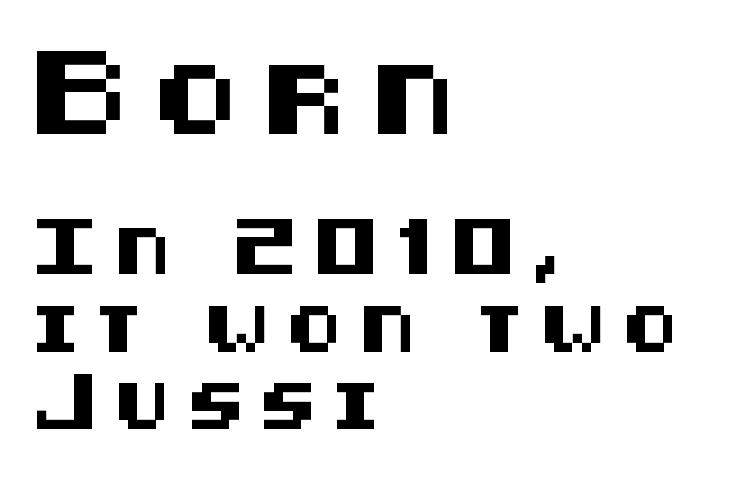
The font's upright variant was chosen for this text. The gap between lines stays unmarked. To sum up the face: it is a sans, with no serifs. Horizontal bands of white between lines are of average thickness. Observe the wide spacing: letters keep a clear distance from each other. Large over small — that's the arrangement of the two blocks here.
